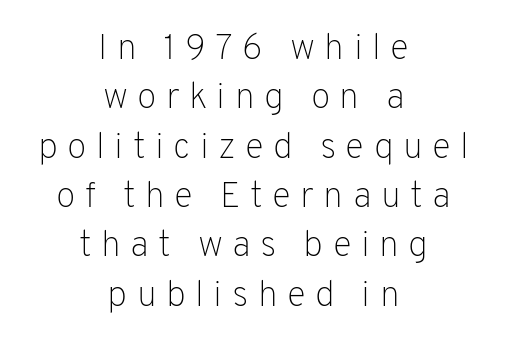
Q: Is the text bold? A: No.
Q: Is the text italic (slanted)? A: No, it is upright.
Q: Is the typeface a serif or a sans-serif typeface? A: Sans-serif.
Q: Is the text underlined? A: No.
Q: How is the paragraph aligned? A: Centered.
Q: Is the spacing between letters normal or unusually wide? A: Unusually wide.
Q: Is the spacing between lines tight, normal or loose? A: Normal.
Q: Width (condensed, normal, or wide)? A: Normal.
Q: Stroke contrast? A: Low.
Q: x-height? A: Medium.
Q: Monospaced? A: No.
